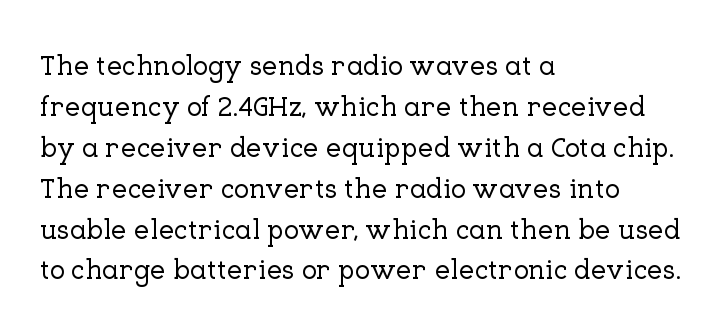
The typeface chosen for these lines features serifs. Posture: vertical. The baseline area is clear. Think of a printed novel: that variable character pitch is what you see here. The passage is arranged the way most books set body copy — flush left. Letter spacing: default.
